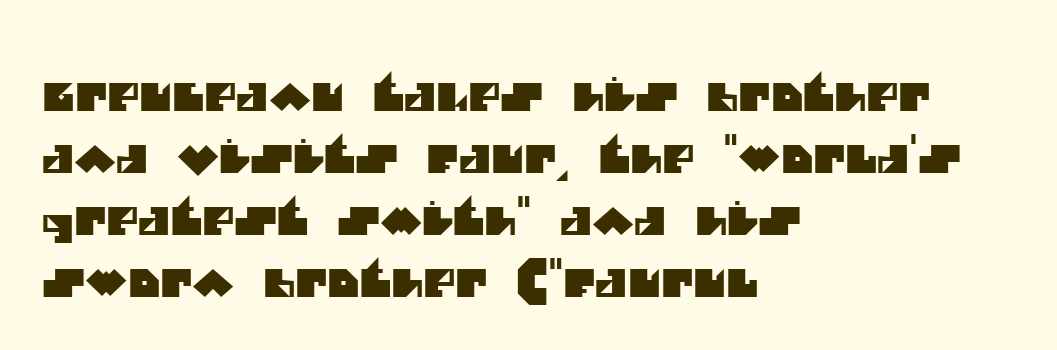
The designer went with a sans here, leaving each stem footless. Alignment: flush left. Default kerning and tracking; the words read as compact shapes. Proportional: the letters do not fall into vertical columns.
